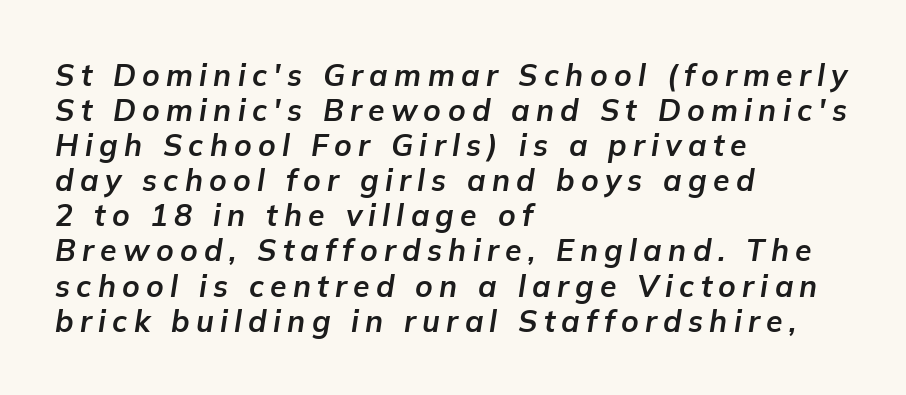
Q: Is the text bold? A: Yes.
Q: Is the text italic (slanted)? A: Yes, it leans right by about 9 degrees.
Q: Is the text underlined? A: No.
Q: How is the paragraph aligned? A: Left-aligned.
Q: Is the spacing between letters normal or unusually wide? A: Unusually wide.
Q: Width (condensed, normal, or wide)? A: Normal.
Q: Stroke contrast? A: Low.
Q: x-height? A: Medium.
Q: Monospaced? A: No.
